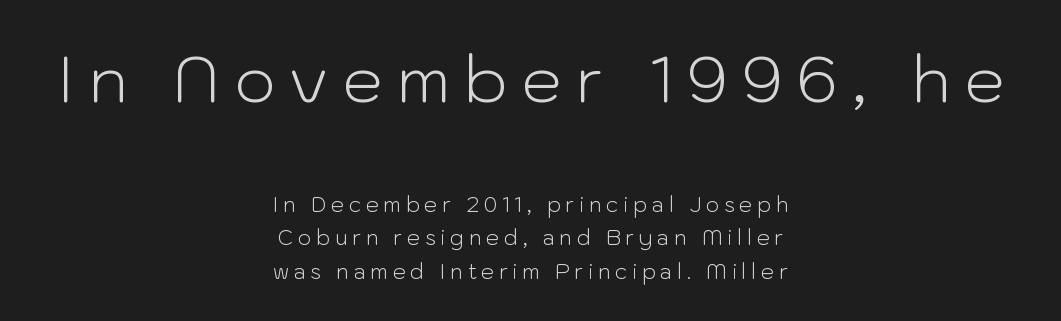
A student would call this center alignment; a typographer would say set centered. Notice how the stems are strictly vertical — no italics here. The rendering shrinks the type as you move from the upper chunk to the lower. The font family rendered here belongs to the sans-serif group. Someone cranked the tracking dial way up on this one. A typesetter would call this proportional, since set widths differ per character.
